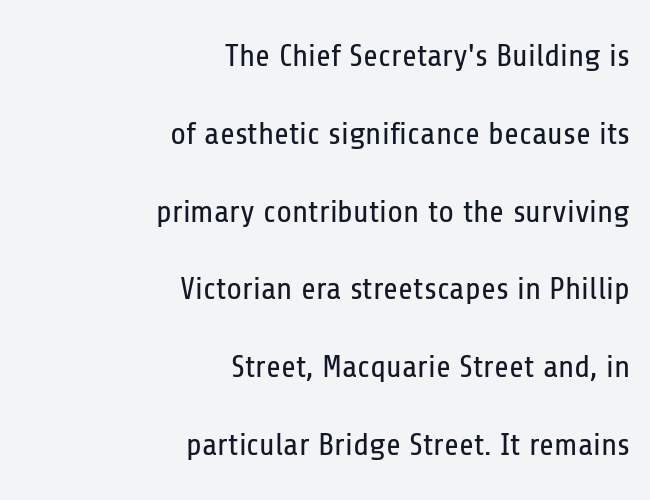
Stroke mass is kept to a normal reading level or below. The rendering anchors every line to the right-hand side. The block of text is sparse from top to bottom, with ample space between rows. Is this a fixed-width face? No — the glyphs have proportional, varying widths. The rendering shows plain stroke endings on the letterforms — a sans-serif design.
